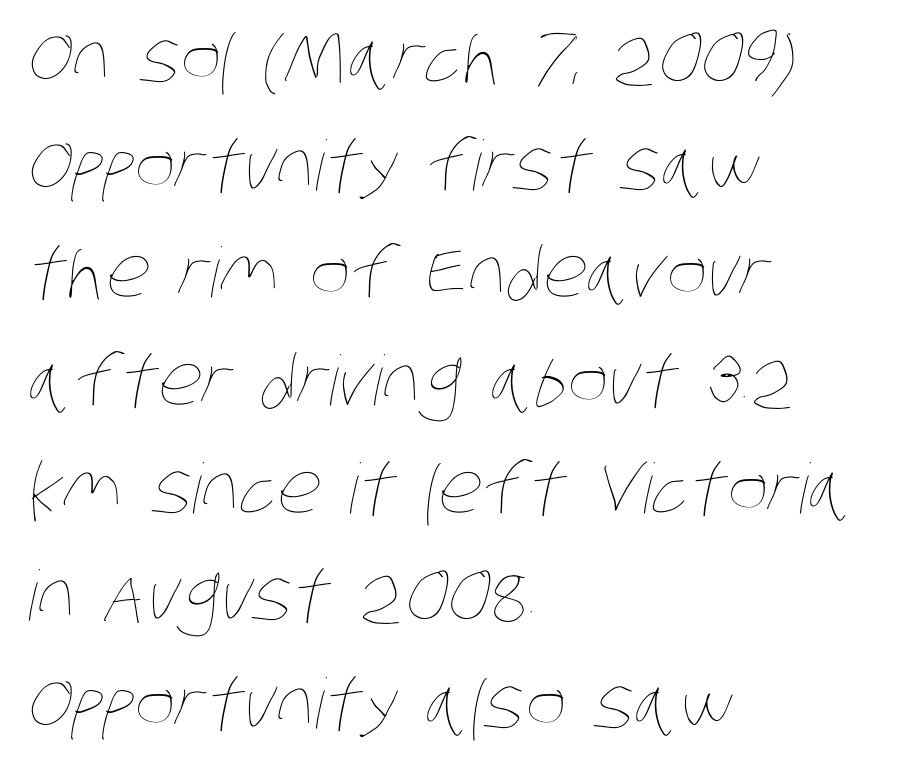
{"bold": "no", "weight": "thin", "width": "condensed", "stroke_contrast": "low", "x_height": "large", "monospaced": "no", "underline": "no", "align": "left", "line_spacing": "normal", "line_spacing_ratio": 1.56, "letter_spacing": "normal", "letter_spacing_em": 0.0, "glyph_px": 69}
